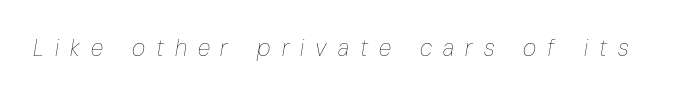
The image shows 23 px text type, italic (leaning right); set unusually wide letter spacing (+0.48 em), not underlined.
